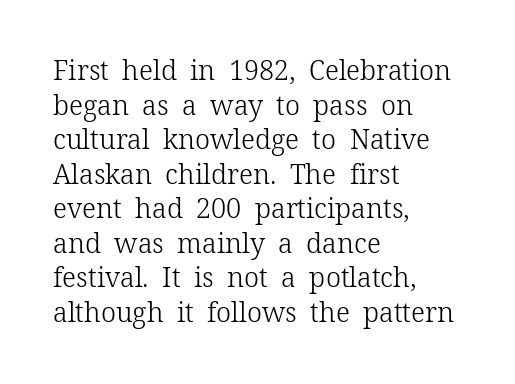
The block of text has a typical density, with ordinary space between rows. Which margin do the lines hug? The left one — the right edge is uneven. The space directly below the letters is spotless. This is the regular roman posture of the typeface. Does extra space separate the letters? No, they use regular spacing.
